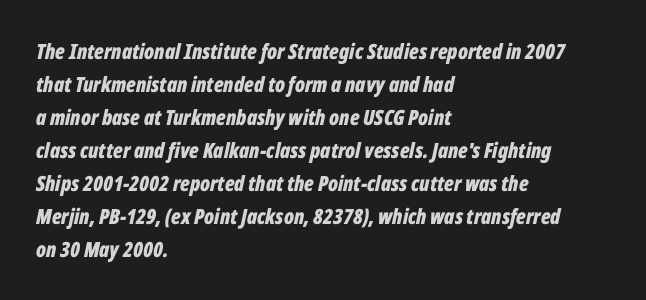
In terms of leading, this rendering sits right in the middle. Rule under the text: the space is simply empty. Observe the ordinary spacing: letters are neighbours, not strangers. Yep, that's italic — everything's leaning.
